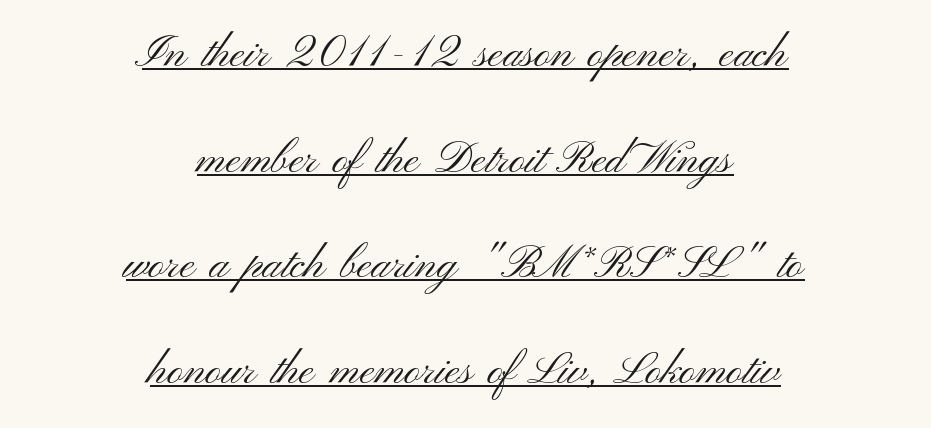
The passage is arranged like a title page — every line centered. This rendering features underlined lettering. Nope, no serifs anywhere on these letters. Quick note: interline space is abundant. Between one letter and the next there's only the usual sliver of space.
